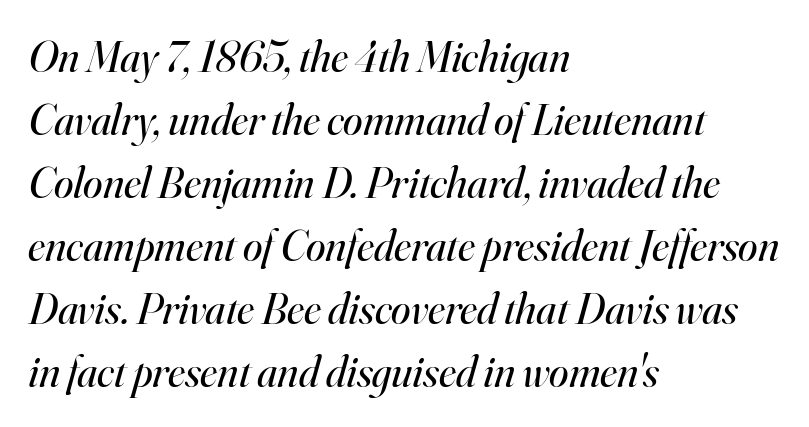
I'd call this a serif setting — the letters wear small feet. The letters sit at their default tracking, neither squeezed nor spread. Unmarked baselines from the first word to the last. These lines are rendered in a variable-pitch font. The specimen reads as italic at a glance.
